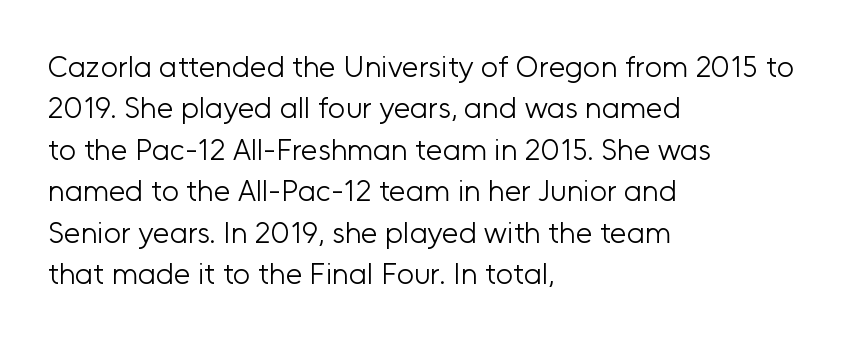
This rendering employs a face without finishing strokes, i.e., a sans-serif. Anything drawn beneath the words? Only blank space. Which margin do the lines hug? The left one — the right edge is uneven. This sample keeps an unexceptional amount of space between lines. Do the characters align in a grid? No, the font is proportional.
